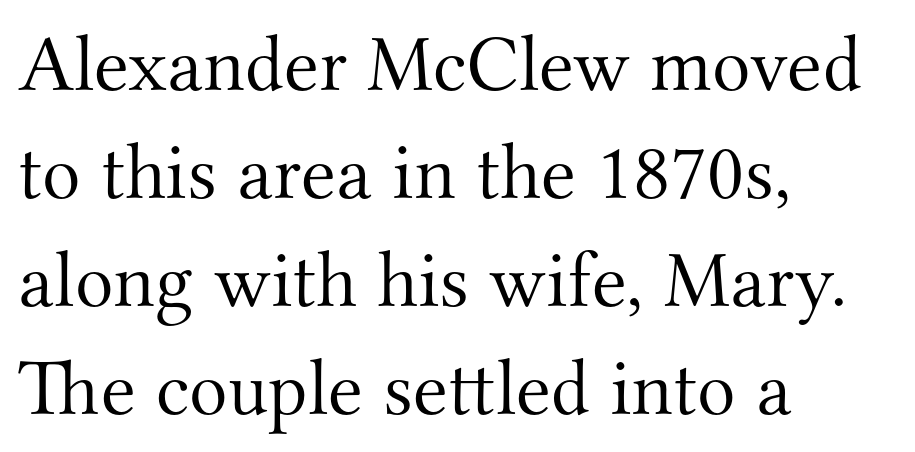
The image shows 80 px light serif type, upright; set left-aligned, normal line spacing (1.35x), normal letter spacing, not underlined; medium stroke contrast and a small x-height.
